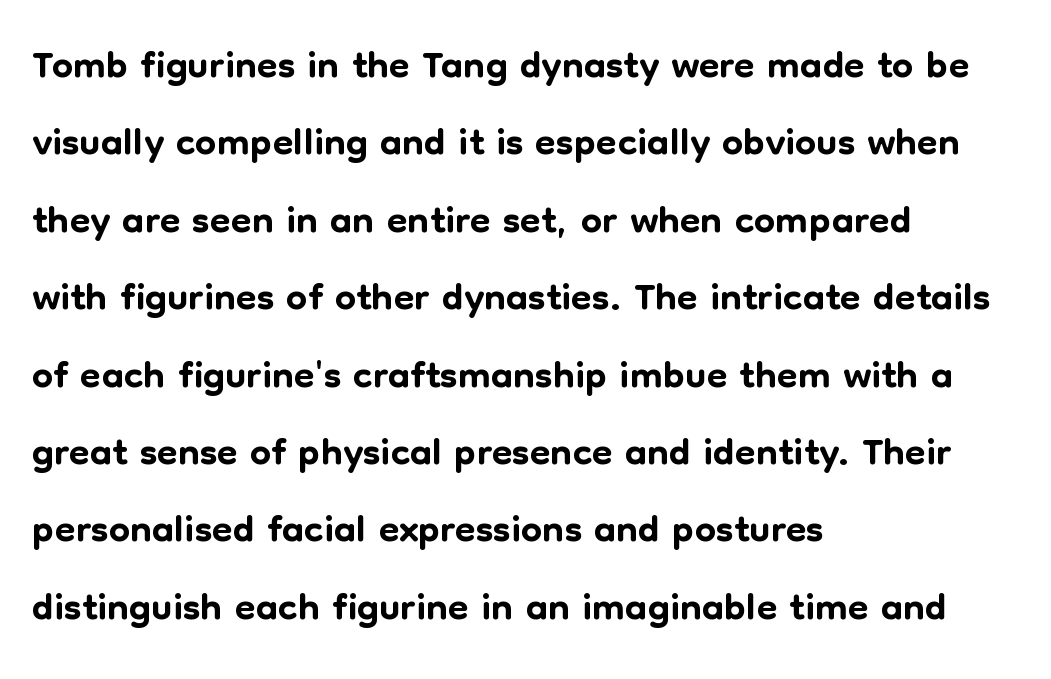
{"serif": "no", "italic": "no", "width": "normal", "stroke_contrast": "low", "x_height": "medium", "monospaced": "no", "underline": "no", "align": "left", "line_spacing": "normal", "line_spacing_ratio": 1.29, "letter_spacing": "normal", "letter_spacing_em": 0.0, "glyph_px": 60}
